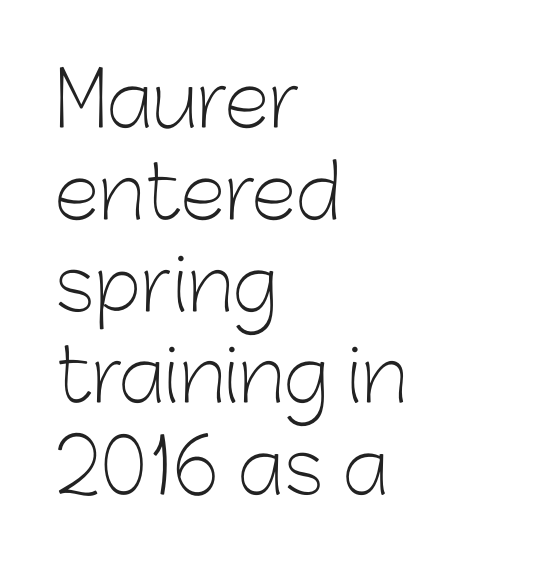
The image shows 74 px light sans-serif type, upright; set left-aligned, line spacing 1.24x, normal letter spacing, not underlined; low stroke contrast and a medium x-height.
